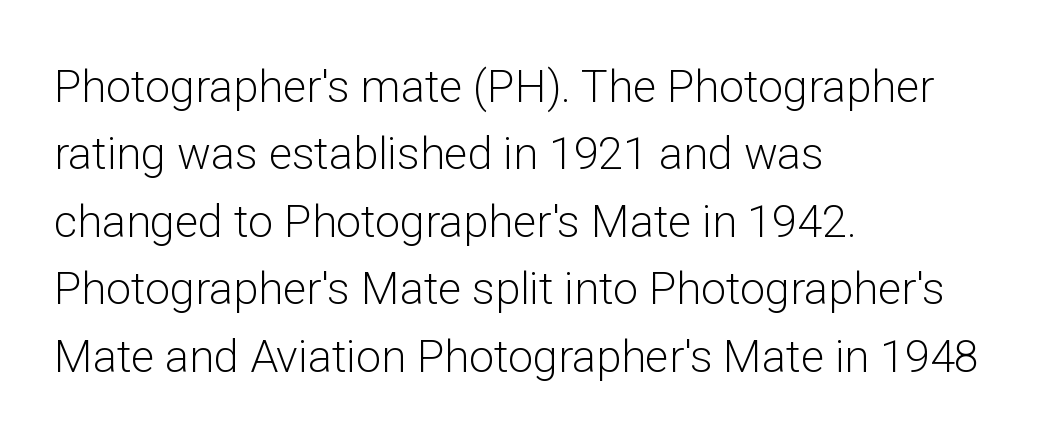
The letters advance in unequal steps, a hallmark of proportional type. If you measured baseline to baseline, you'd find a middling distance. Type style note: lacks serifs. Is the block centered? No — it sits flush against the left margin. How are the letters spaced? Ordinarily, with no added tracking.
